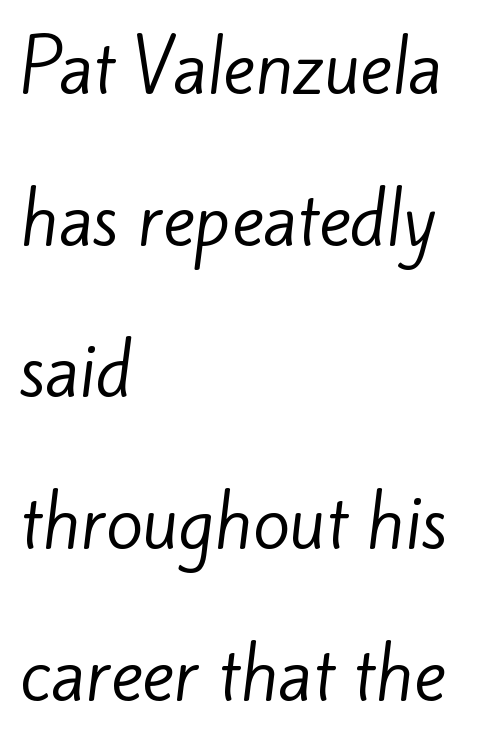
The letterforms sit shoulder to shoulder at normal distance. Serif or sans? Sans — the stroke terminals are bare. Rows of type keep a wide berth in the vertical direction. Proportional: the letters do not fall into vertical columns.
